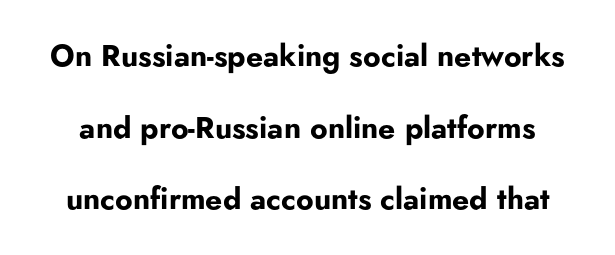
Q: Is the text bold? A: Yes.
Q: Is the text italic (slanted)? A: No, it is upright.
Q: Is the typeface a serif or a sans-serif typeface? A: Sans-serif.
Q: Is the text underlined? A: No.
Q: Is the spacing between letters normal or unusually wide? A: Normal.
Q: Is the spacing between lines tight, normal or loose? A: Loose.
Q: Width (condensed, normal, or wide)? A: Normal.
Q: Stroke contrast? A: Low.
Q: x-height? A: Small.
Q: Monospaced? A: No.
